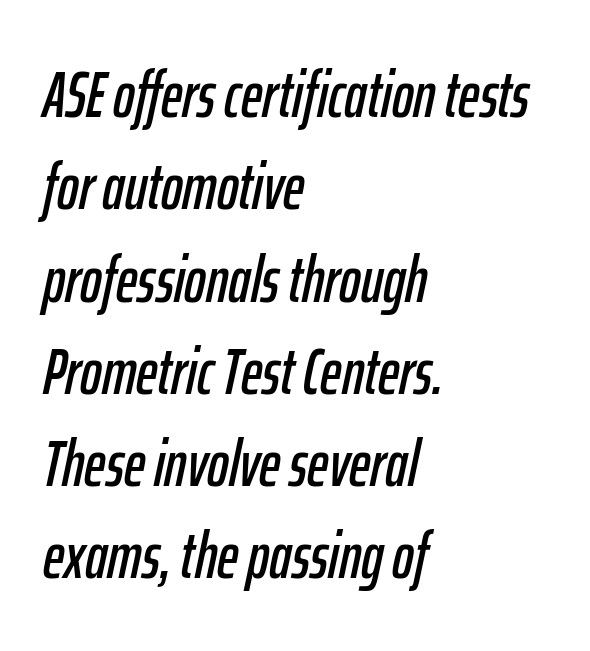
Q: Is the text italic (slanted)? A: Yes, it leans right by about 12 degrees.
Q: Is the text underlined? A: No.
Q: How is the paragraph aligned? A: Left-aligned.
Q: Is the spacing between letters normal or unusually wide? A: Normal.
Q: Is the spacing between lines tight, normal or loose? A: Normal.
Q: Width (condensed, normal, or wide)? A: Condensed.
Q: Stroke contrast? A: Low.
Q: x-height? A: Medium.
Q: Monospaced? A: No.
